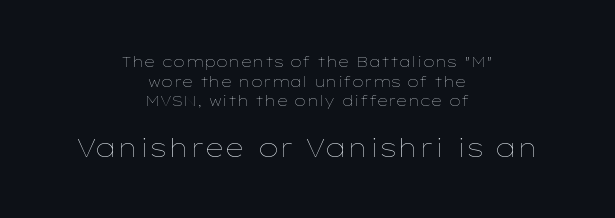
This block has exactly the height ordinary leading produces. A centered setting, common on invitations and titles, is used for this passage. The letters sit at their default tracking, neither squeezed nor spread. Only glyphs here, with clear space below each row. Unlike italic type, these characters show no tilt at all. Here the second block reads like a headline and the first like body copy.
